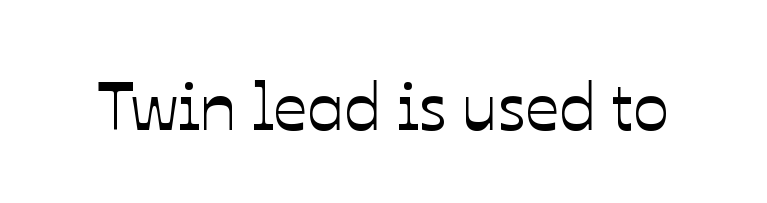
{"italic": "no", "width": "normal", "stroke_contrast": "low", "x_height": "medium", "monospaced": "no", "underline": "no", "letter_spacing": "normal", "letter_spacing_em": 0.0, "glyph_px": 67}
